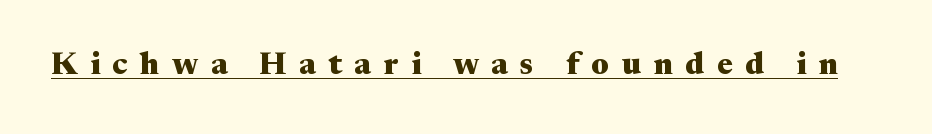
{"serif": "yes", "italic": "no", "bold": "yes", "weight": "heavy", "width": "wide", "stroke_contrast": "medium", "x_height": "medium", "monospaced": "no", "underline": "yes", "letter_spacing": "wide", "letter_spacing_em": 0.41, "glyph_px": 31}
